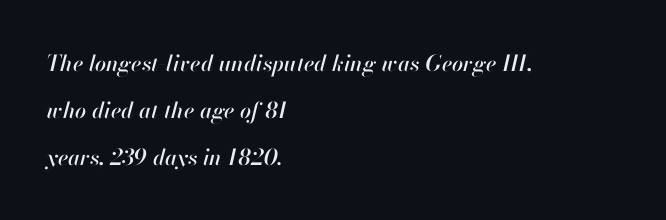
The image shows 22 px text type, italic (leaning right); set left-aligned, loose line spacing (2.13x), normal letter spacing, not underlined.
